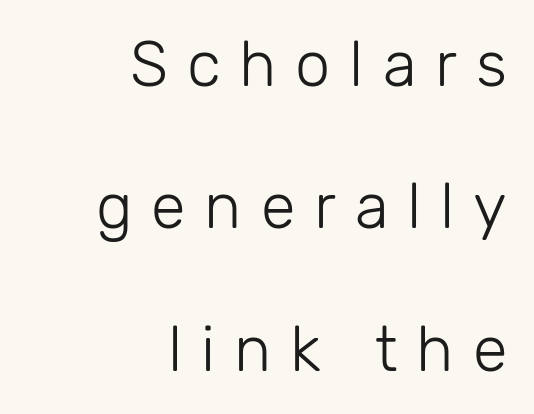
Q: Is the text bold? A: No.
Q: Is the text italic (slanted)? A: No, it is upright.
Q: Is the typeface a serif or a sans-serif typeface? A: Sans-serif.
Q: Is the text underlined? A: No.
Q: How is the paragraph aligned? A: Right-aligned.
Q: Is the spacing between letters normal or unusually wide? A: Unusually wide.
Q: Is the spacing between lines tight, normal or loose? A: Loose.
Q: Width (condensed, normal, or wide)? A: Normal.
Q: Stroke contrast? A: Low.
Q: x-height? A: Medium.
Q: Monospaced? A: No.
